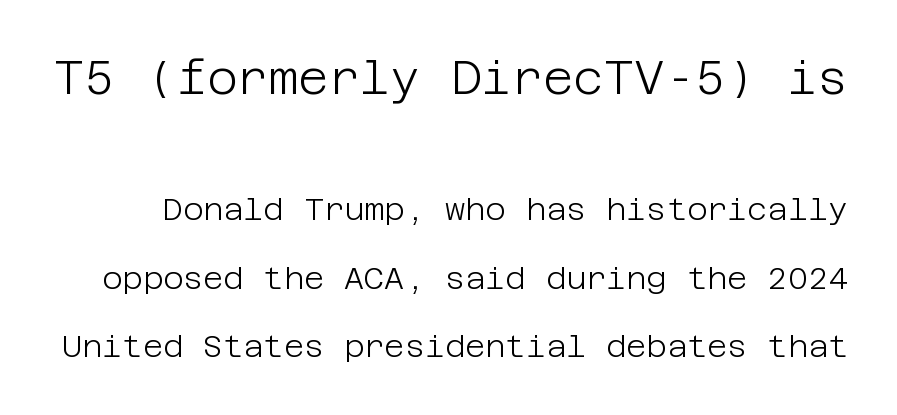
Size contrast runs from large at the top to small at the bottom. Caption: standard tracking, unaltered. Stroke mass is kept to a normal reading level or below. Vertically, the passage feels expansive, rows floating well apart.
